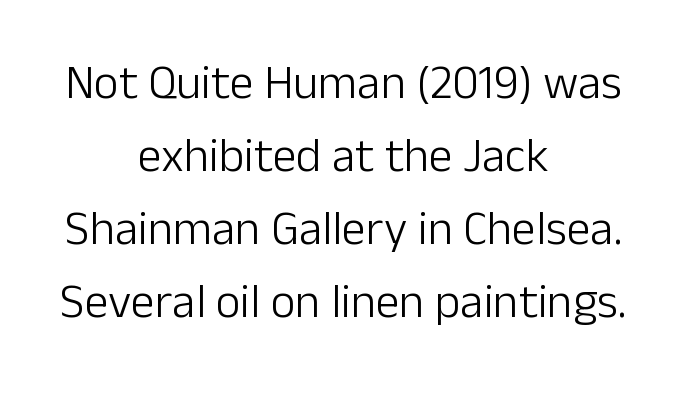
{"serif": "no", "italic": "no", "bold": "no", "weight": "light", "width": "normal", "stroke_contrast": "low", "x_height": "medium", "monospaced": "no", "underline": "no", "align": "center", "line_spacing": "normal", "line_spacing_ratio": 1.52, "letter_spacing": "normal", "letter_spacing_em": 0.0, "glyph_px": 48}
